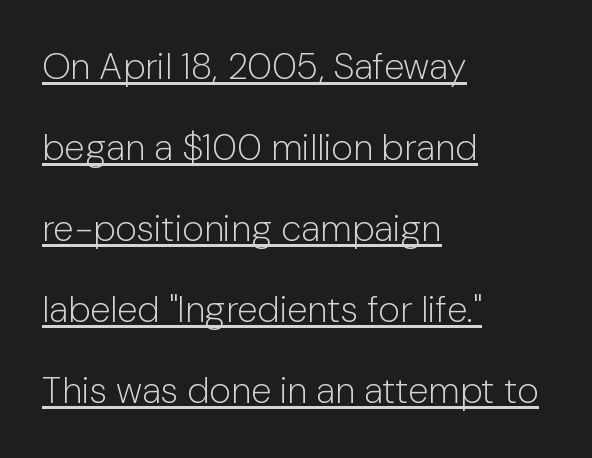
{"serif": "no", "italic": "no", "bold": "no", "weight": "light", "width": "normal", "stroke_contrast": "low", "x_height": "medium", "monospaced": "no", "underline": "yes", "align": "left", "line_spacing": "loose", "line_spacing_ratio": 2.19, "letter_spacing": "normal", "letter_spacing_em": 0.0, "glyph_px": 37}
